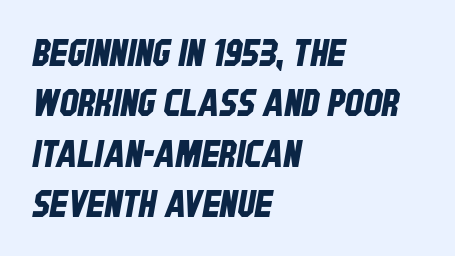
Line spacing here is normal. Does extra space separate the letters? No, they use regular spacing. Words float on clear page, feet unadorned. This is sans-serif lettering, the kind often seen on screens and signage. The lines in this sample share a left origin and differ only in where they stop.
